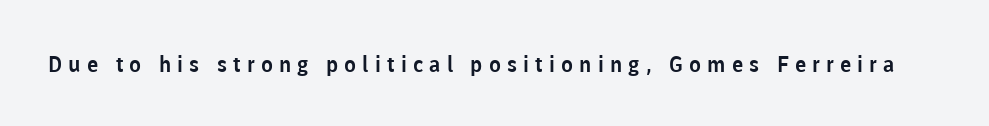
{"italic": "no", "underline": "no", "letter_spacing": "wide", "letter_spacing_em": 0.28, "glyph_px": 22}
